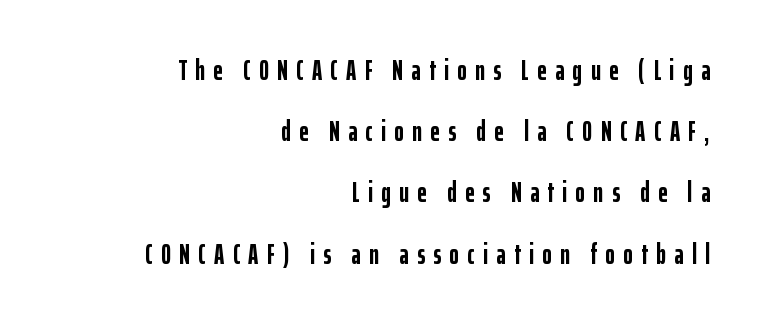
When letters stand straight like this, we call the style roman or upright. Caption: bold face, heavy strokes. Think of a printed novel: that variable character pitch is what you see here. Does extra space separate the letters? Yes, quite a lot of it. Anything drawn beneath the words? Only blank space.
